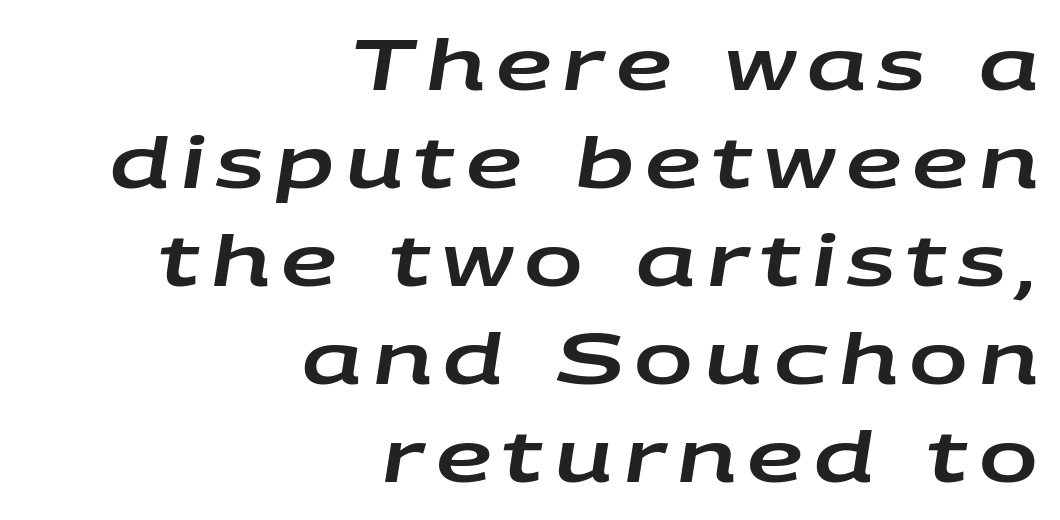
Does the leading feel generous? No, just average. The compositor pushed each line to the right boundary. Italic? Definitely — the glyphs are oblique. Nobody drew a line under any word here.
